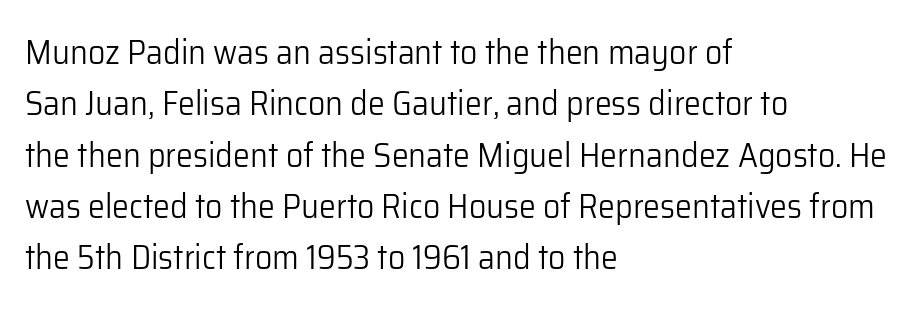
The image shows 34 px light sans-serif type, upright; set left-aligned, normal line spacing (1.51x), normal letter spacing, not underlined; low stroke contrast and a medium x-height.
